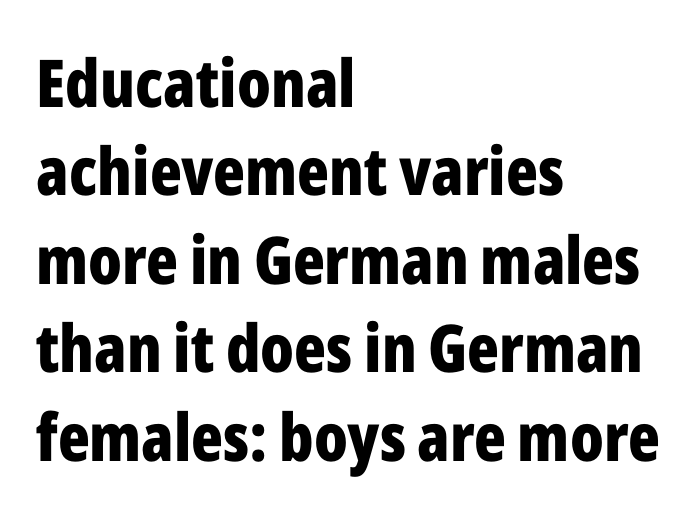
{"serif": "no", "italic": "no", "bold": "yes", "weight": "bold", "width": "condensed", "stroke_contrast": "low", "x_height": "medium", "monospaced": "no", "underline": "no", "align": "left", "line_spacing": "normal", "line_spacing_ratio": 1.34, "letter_spacing": "normal", "letter_spacing_em": 0.0, "glyph_px": 66}
